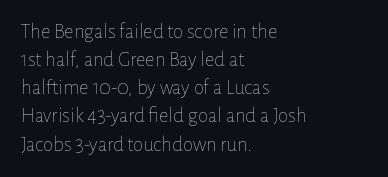
The image shows 21 px text type, upright; set left-aligned, normal line spacing (1.34x), normal letter spacing, not underlined.
